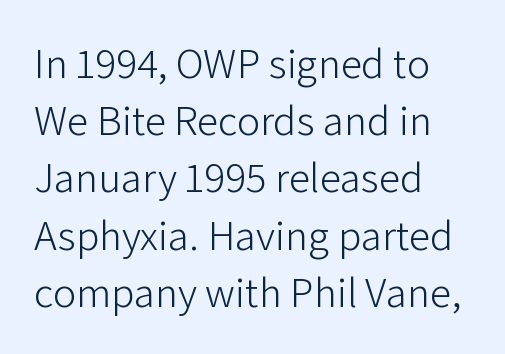
The designer went with a sans here, leaving each stem footless. A student would call this left alignment; a typographer would say flush left, rag right. Lines of text with bare space underneath. Every character sits straight up, as roman type does. Compared with a typical body face, this is equally light or lighter still. Evenly set lines give the paragraph a standard silhouette.
